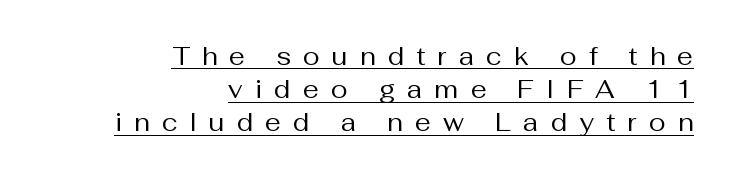
{"italic": "no", "bold": "no", "underline": "yes", "align": "right", "line_spacing": "normal", "line_spacing_ratio": 1.33, "letter_spacing": "wide", "letter_spacing_em": 0.49, "glyph_px": 25}
